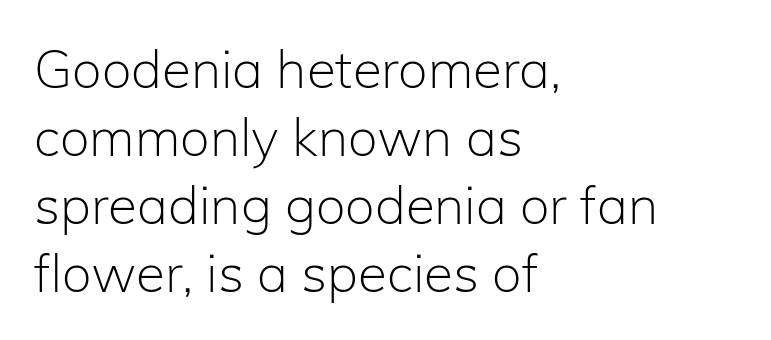
{"serif": "no", "italic": "no", "bold": "no", "weight": "light", "width": "normal", "stroke_contrast": "low", "x_height": "medium", "monospaced": "no", "underline": "no", "align": "left", "line_spacing": "normal", "line_spacing_ratio": 1.28, "letter_spacing": "normal", "letter_spacing_em": 0.0, "glyph_px": 53}
